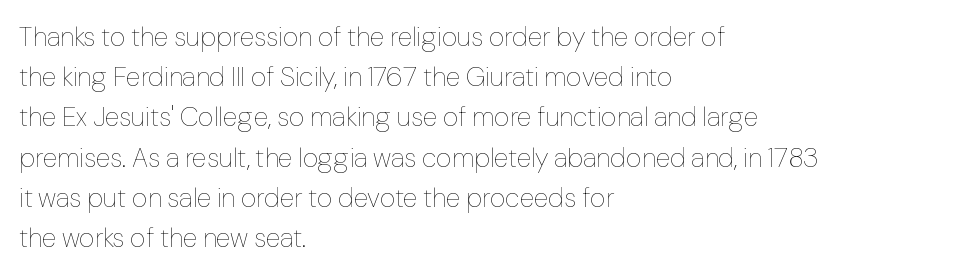
The image shows 27 px text type, upright; set left-aligned, normal line spacing (1.49x), normal letter spacing, not underlined.
